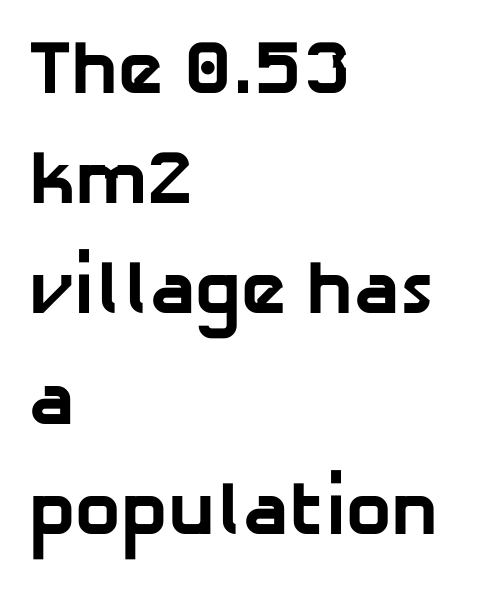
Casual observation: everything's shoved over to the left. Regarding serifs, this sample does without them. Is this a fixed-width face? No — the glyphs have proportional, varying widths. The tracking reads as untouched default to a designer's eye.
